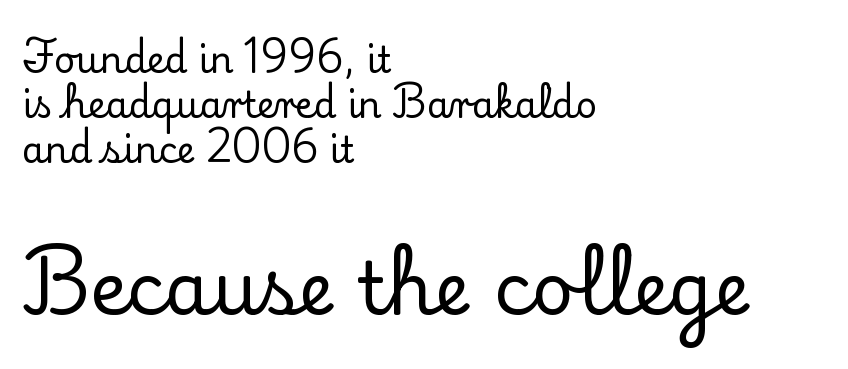
{"serif": "yes", "italic": "no", "width": "normal", "stroke_contrast": "low", "x_height": "small", "monospaced": "no", "underline": "no", "align": "left", "line_spacing": "normal", "line_spacing_ratio": 1.25, "letter_spacing": "normal", "letter_spacing_em": 0.0, "larger_block": "second", "size_ratio": 2.0, "glyph_px": 72}
